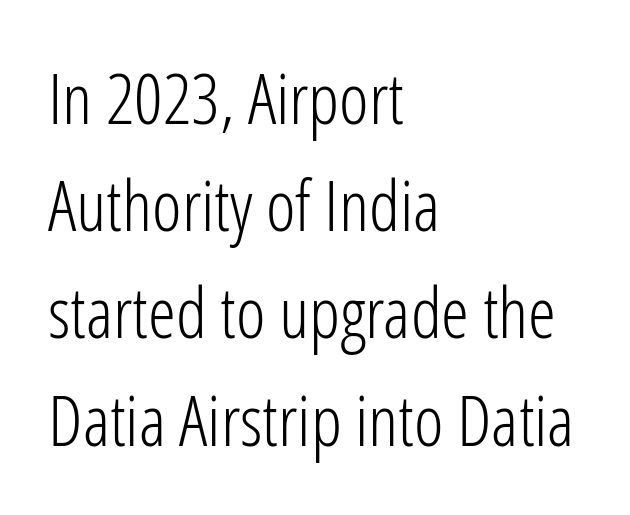
{"serif": "no", "italic": "no", "bold": "no", "weight": "light", "width": "condensed", "stroke_contrast": "low", "x_height": "medium", "monospaced": "no", "underline": "no", "align": "left", "line_spacing": "normal", "line_spacing_ratio": 1.51, "letter_spacing": "normal", "letter_spacing_em": 0.0, "glyph_px": 71}
